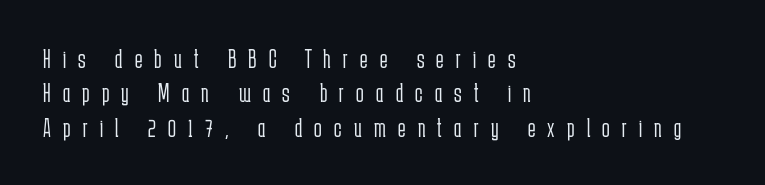
Varying glyph widths throughout — classic text-font behaviour. Style check: upright. The text block is weighted toward the left margin, trailing off unevenly rightward. No heavy texture on the line: the type isn't bold. Letters rest on an invisible, unmarked baseline.
